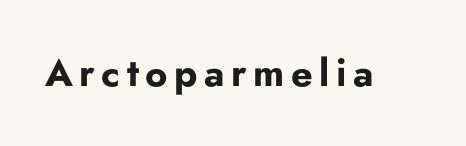
Q: Is the text bold? A: Yes.
Q: Is the text italic (slanted)? A: No, it is upright.
Q: Is the typeface a serif or a sans-serif typeface? A: Sans-serif.
Q: Is the text underlined? A: No.
Q: Width (condensed, normal, or wide)? A: Normal.
Q: Stroke contrast? A: Low.
Q: x-height? A: Small.
Q: Monospaced? A: No.
